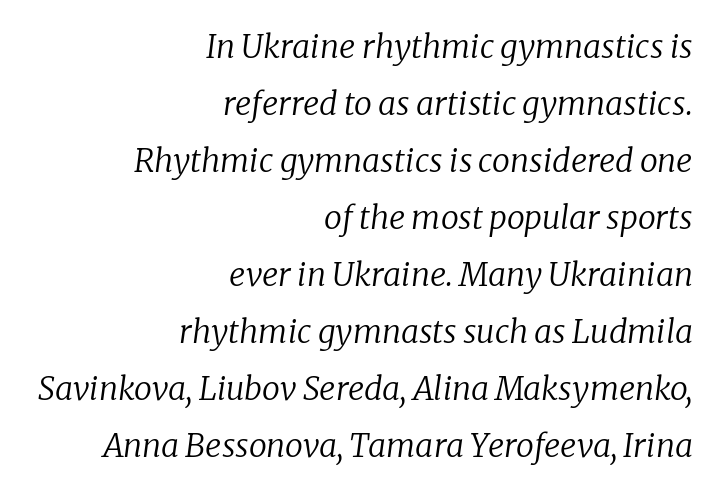
A typesetter would mark this as italic. Each word holds together tightly as a unit, with standard inter-letter gaps. Note the varied advance widths — an 'i' is clearly narrower than an 'm'. The specimen omits any rule beneath the text block's lines. The weight would be labelled regular, book, light, or lighter still.
